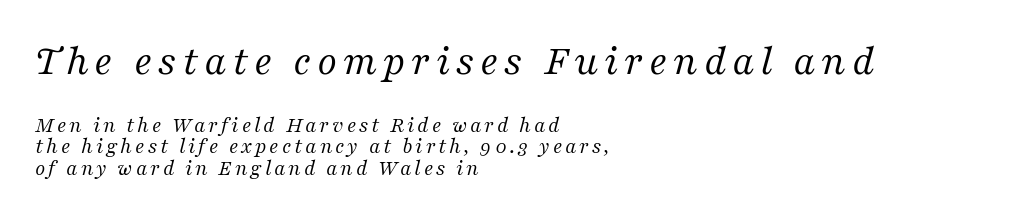
Q: Is the text bold? A: No.
Q: Is the text italic (slanted)? A: Yes, it leans right by about 16 degrees.
Q: Is the typeface a serif or a sans-serif typeface? A: Serif.
Q: Is the text underlined? A: No.
Q: How is the paragraph aligned? A: Left-aligned.
Q: Is the spacing between lines tight, normal or loose? A: Tight.
Q: Which block of text is set in a larger size, the first (top) or the second (bottom)? A: The first (top) one.
Q: Width (condensed, normal, or wide)? A: Normal.
Q: Stroke contrast? A: Medium.
Q: x-height? A: Medium.
Q: Monospaced? A: No.
